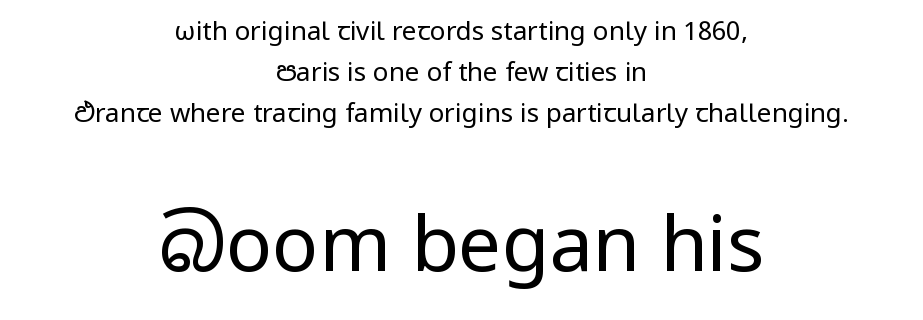
The face used here is proportionally spaced, like ordinary book or web type. Inter-character spacing is left at the font's built-in metrics. A bare baseline throughout the passage. Type style note: lacks serifs. The later block is typeset at a bigger size than the earlier block. Is there much room between lines? A standard amount, neither cramped nor airy.
